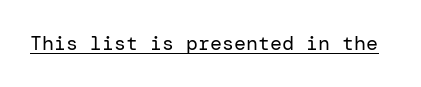
The image shows 20 px text type, upright; set normal letter spacing, underlined.
